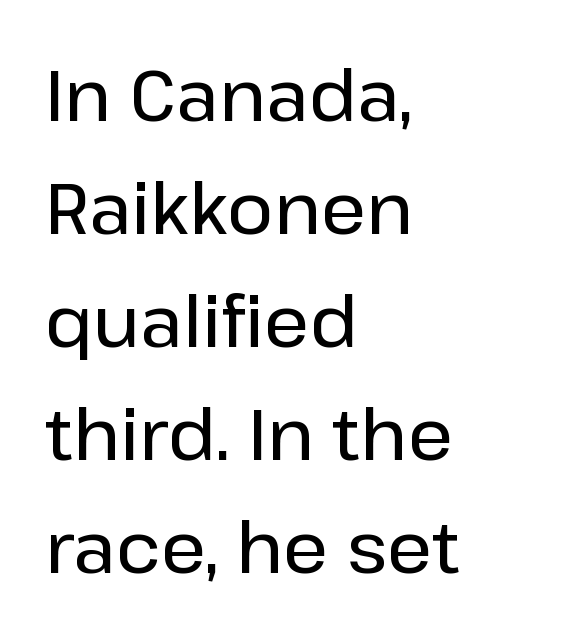
The image shows 71 px sans-serif type, upright; set left-aligned, normal line spacing (1.59x), normal letter spacing, not underlined; low stroke contrast and a medium x-height.
